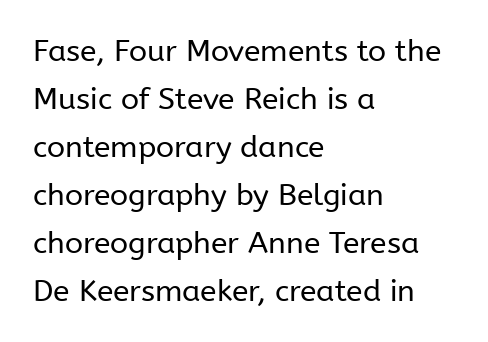
Q: Is the text bold? A: No.
Q: Is the text italic (slanted)? A: No, it is upright.
Q: Is the typeface a serif or a sans-serif typeface? A: Sans-serif.
Q: Is the text underlined? A: No.
Q: How is the paragraph aligned? A: Left-aligned.
Q: Is the spacing between letters normal or unusually wide? A: Normal.
Q: Is the spacing between lines tight, normal or loose? A: Normal.
Q: Width (condensed, normal, or wide)? A: Normal.
Q: Stroke contrast? A: Low.
Q: x-height? A: Medium.
Q: Monospaced? A: No.
